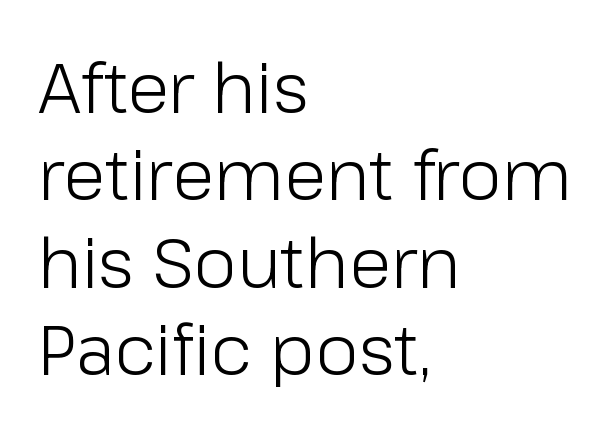
The image shows 70 px light sans-serif type, upright; set left-aligned, normal line spacing (1.25x), normal letter spacing, not underlined; low stroke contrast and a medium x-height.
